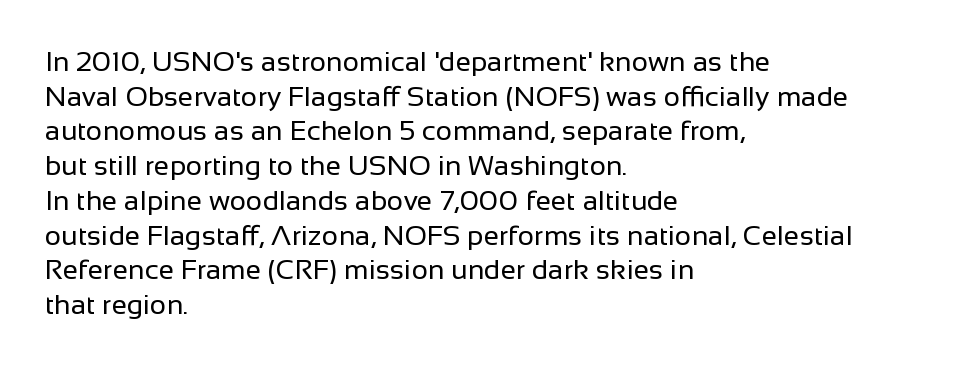
{"serif": "no", "italic": "no", "bold": "no", "weight": "regular", "width": "normal", "stroke_contrast": "low", "x_height": "medium", "monospaced": "no", "underline": "no", "align": "left", "line_spacing_ratio": 1.24, "letter_spacing": "normal", "letter_spacing_em": 0.0, "glyph_px": 28}
